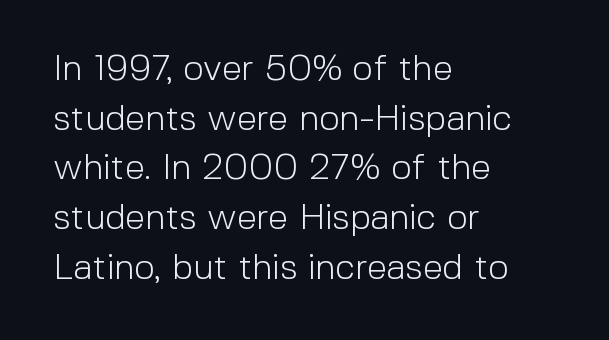
These lines are rendered in a variable-pitch font. The zone under the glyphs is completely vacant. A sans-serif font was chosen for this passage. Stem width sits at or under what a default text font uses.
